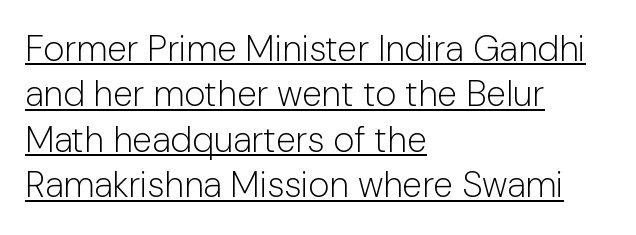
Q: Is the text bold? A: No.
Q: Is the text italic (slanted)? A: No, it is upright.
Q: Is the typeface a serif or a sans-serif typeface? A: Sans-serif.
Q: Is the text underlined? A: Yes.
Q: How is the paragraph aligned? A: Left-aligned.
Q: Is the spacing between letters normal or unusually wide? A: Normal.
Q: Is the spacing between lines tight, normal or loose? A: Normal.
Q: Width (condensed, normal, or wide)? A: Normal.
Q: Stroke contrast? A: Low.
Q: x-height? A: Medium.
Q: Monospaced? A: No.
